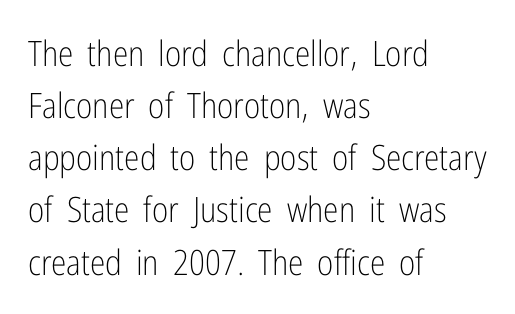
The image shows 35 px light, condensed sans-serif type, upright; set left-aligned, normal line spacing (1.49x), normal letter spacing, not underlined; low stroke contrast and a medium x-height.
